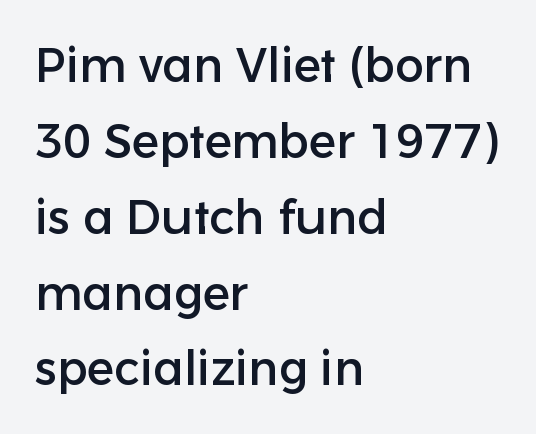
{"serif": "no", "italic": "no", "width": "normal", "stroke_contrast": "low", "x_height": "medium", "monospaced": "no", "underline": "no", "align": "left", "line_spacing": "normal", "line_spacing_ratio": 1.58, "letter_spacing": "normal", "letter_spacing_em": 0.0, "glyph_px": 48}
